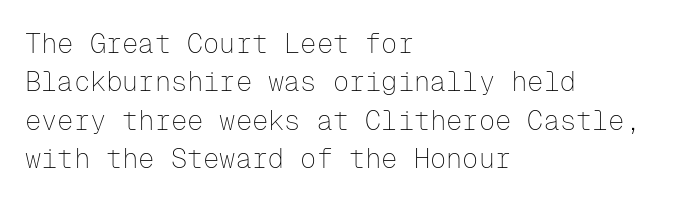
{"italic": "no", "bold": "no", "underline": "no", "align": "left", "line_spacing": "normal", "line_spacing_ratio": 1.42, "letter_spacing": "normal", "letter_spacing_em": 0.0, "glyph_px": 27}
